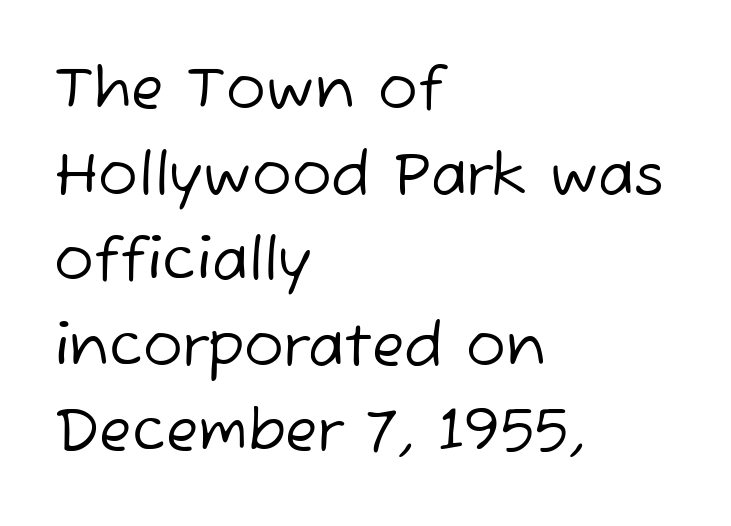
Compared with a typical body face, this is equally light or lighter still. Line spacing here is normal. Nobody drew a line under any word here. Varying glyph widths throughout — classic text-font behaviour. Unlike a traditional serif, this face leaves its strokes unadorned.
